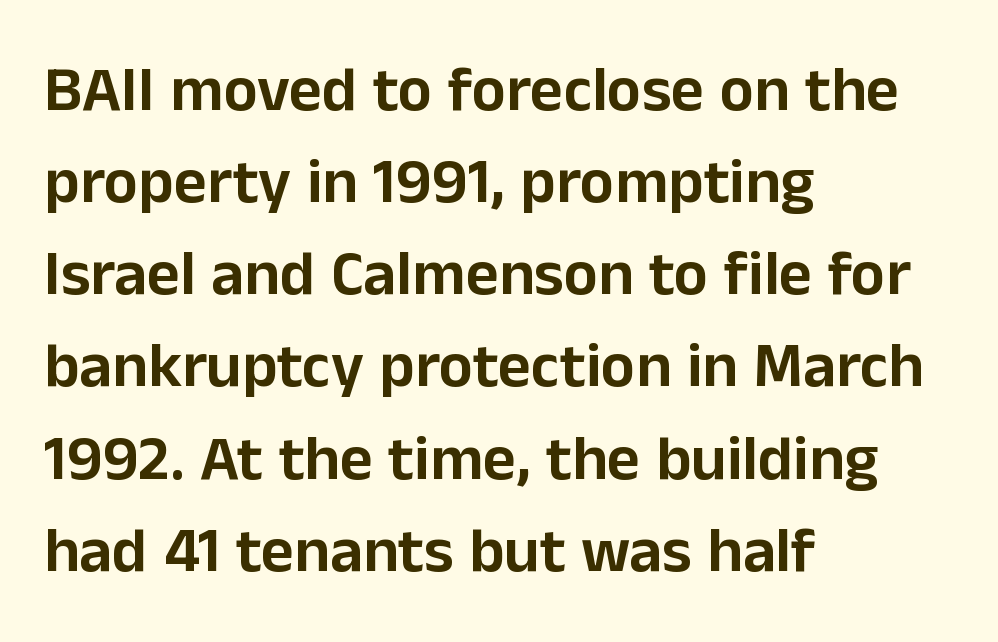
Q: Is the text italic (slanted)? A: No, it is upright.
Q: Is the typeface a serif or a sans-serif typeface? A: Sans-serif.
Q: Is the text underlined? A: No.
Q: How is the paragraph aligned? A: Left-aligned.
Q: Is the spacing between letters normal or unusually wide? A: Normal.
Q: Is the spacing between lines tight, normal or loose? A: Normal.
Q: Width (condensed, normal, or wide)? A: Normal.
Q: Stroke contrast? A: Low.
Q: x-height? A: Medium.
Q: Monospaced? A: No.
